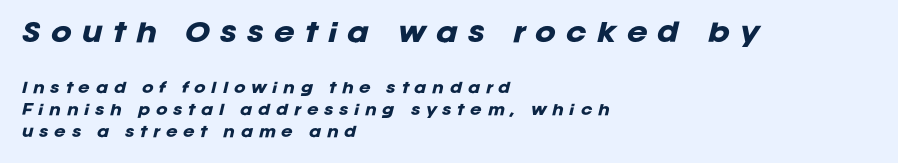
Q: Is the text bold? A: Yes.
Q: Is the text italic (slanted)? A: Yes, it leans right by about 12 degrees.
Q: Is the text underlined? A: No.
Q: How is the paragraph aligned? A: Left-aligned.
Q: Is the spacing between letters normal or unusually wide? A: Unusually wide.
Q: Is the spacing between lines tight, normal or loose? A: Normal.
Q: Which block of text is set in a larger size, the first (top) or the second (bottom)? A: The first (top) one.
